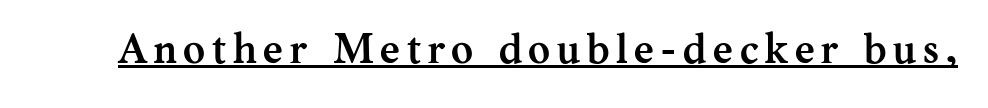
The image shows 42 px semibold serif type, upright; set underlined; medium stroke contrast and a medium x-height.
